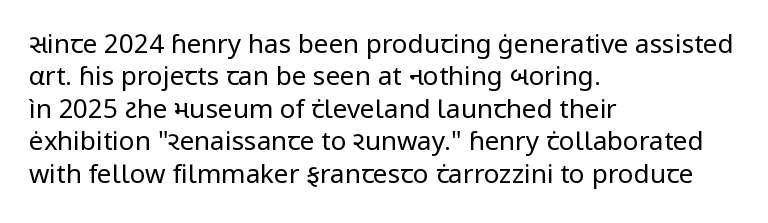
Line spacing here is normal. Nobody touched the tracking dial on this one. Quick note: underline off. Designer's note — italics off, roman on. The lines are quadded left.
